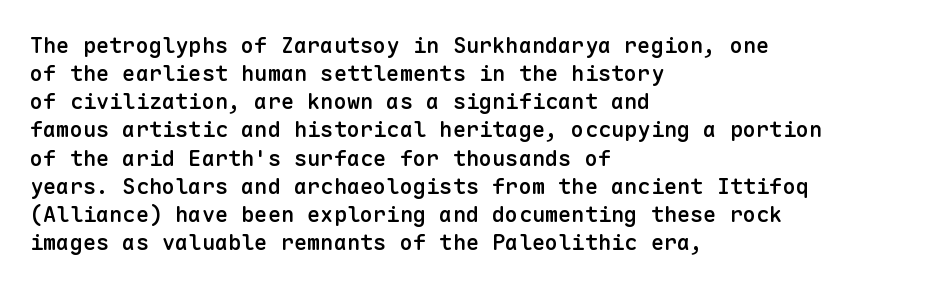
{"italic": "no", "bold": "semi", "underline": "no", "align": "left", "line_spacing": "normal", "line_spacing_ratio": 1.28, "letter_spacing": "normal", "letter_spacing_em": 0.0, "glyph_px": 22}
